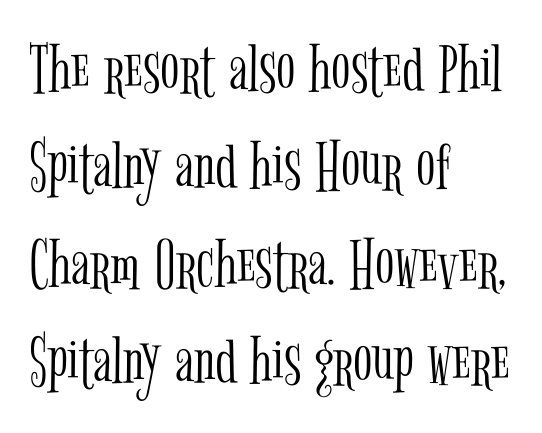
Q: Is the text bold? A: No.
Q: Is the text italic (slanted)? A: No, it is upright.
Q: Is the typeface a serif or a sans-serif typeface? A: Serif.
Q: Is the text underlined? A: No.
Q: How is the paragraph aligned? A: Left-aligned.
Q: Is the spacing between letters normal or unusually wide? A: Normal.
Q: Is the spacing between lines tight, normal or loose? A: Normal.
Q: Width (condensed, normal, or wide)? A: Condensed.
Q: Stroke contrast? A: Low.
Q: x-height? A: Medium.
Q: Monospaced? A: No.
